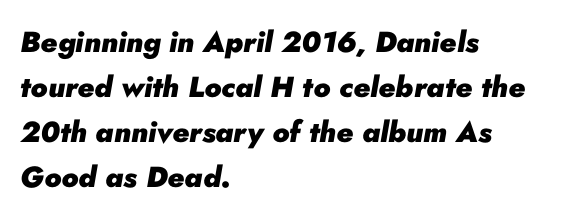
A student would call this left alignment; a typographer would say flush left, rag right. Unmarked baselines from the first word to the last. These lines are rendered in a variable-pitch font. Does the lettering tilt? It does — this is italic. The face used here is rendered with its standard letterfit. Its strokes are broad and dark, the hallmark of bold type.
